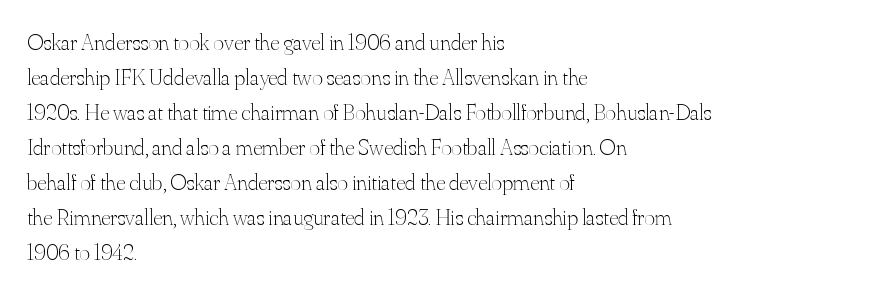
The image shows 23 px text type, upright; set left-aligned, normal line spacing (1.52x), normal letter spacing, not underlined.
